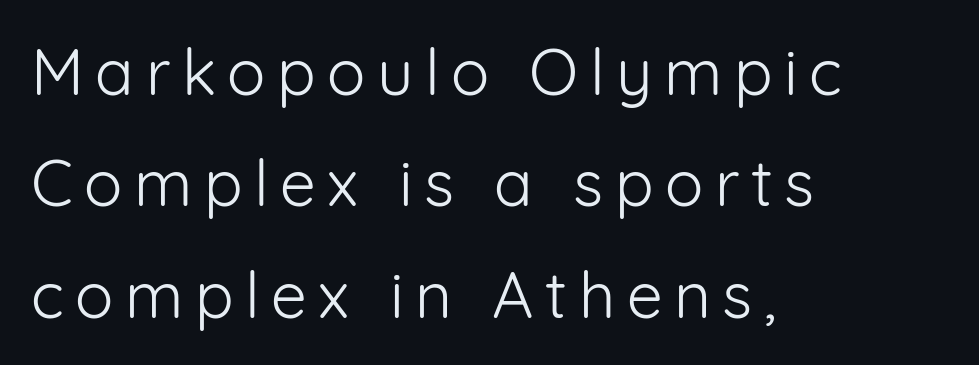
The specimen omits any rule beneath the text block's lines. These lines were composed using upright roman letters. Summary of weight: not heavy and not bold. The face used here is a sans, in the tradition of grotesques and geometrics.
